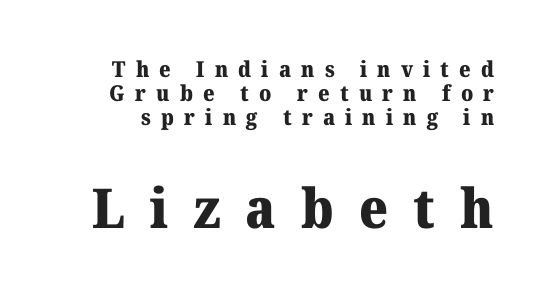
The image shows 55 px heavy serif type, upright; set tight line spacing (1.09x), unusually wide letter spacing (+0.46 em), not underlined; the second (bottom) block is 2.5x larger; medium stroke contrast and a medium x-height.
